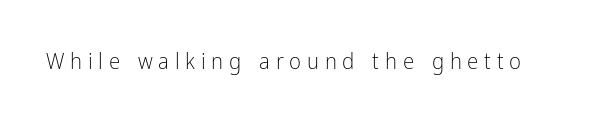
Between one letter and the next there's a generous, obvious gap. No chunkiness to these letters — they're not bold. You can tell it's not italic because the verticals are truly vertical. The space directly below the letters is spotless.
